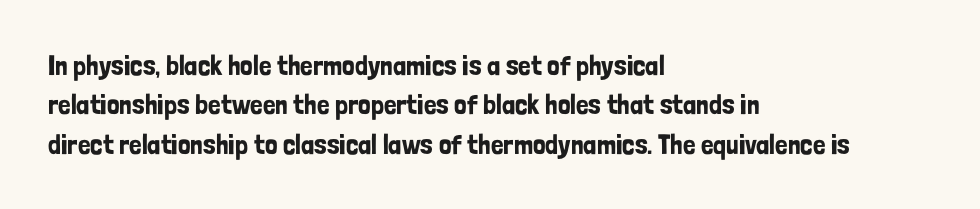
{"serif": "no", "italic": "no", "width": "condensed", "stroke_contrast": "low", "x_height": "medium", "monospaced": "no", "underline": "no", "align": "left", "line_spacing": "normal", "line_spacing_ratio": 1.41, "letter_spacing": "normal", "letter_spacing_em": 0.0, "glyph_px": 28}
